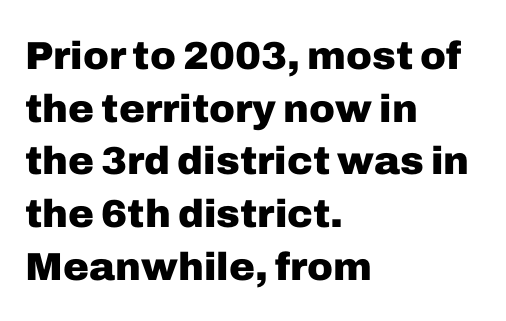
To sum up the face: it is a sans, with no serifs. Here the designer chose a conventional face with non-uniform glyph widths. Typographic density is high because the face is bold. Vertically, the passage feels balanced, rows spaced as you'd expect. Is the letter spacing exaggerated? No — it looks like the ordinary default.
